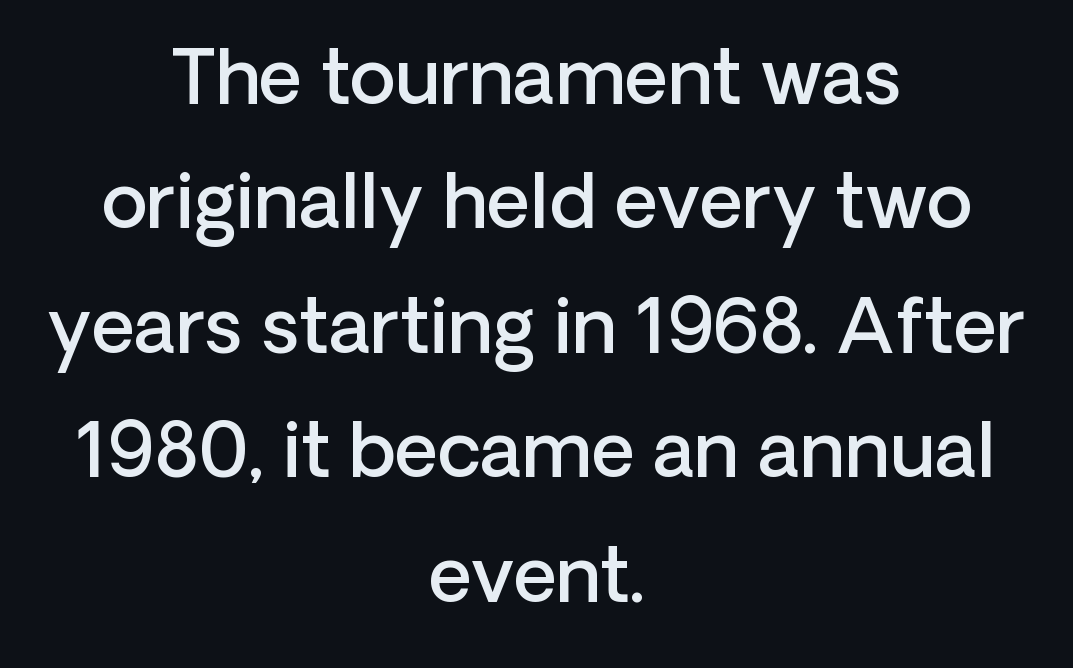
Moderately thickened strokes mark this as semibold type. Glyph-to-glyph distance matches everyday printed text. The passage shown is typed in a proportional face where columns would drift. The face used here is a sans, in the tradition of grotesques and geometrics. A student would call this center alignment; a typographer would say set centered.
